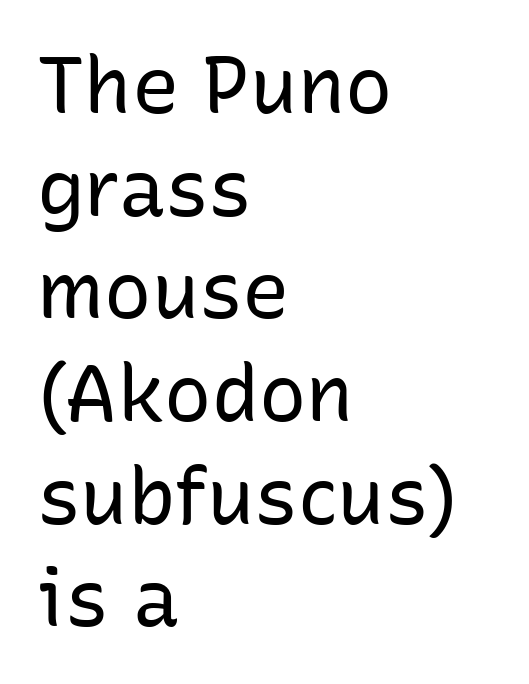
Q: Is the text bold? A: No.
Q: Is the text italic (slanted)? A: No, it is upright.
Q: Is the typeface a serif or a sans-serif typeface? A: Sans-serif.
Q: Is the text underlined? A: No.
Q: How is the paragraph aligned? A: Left-aligned.
Q: Is the spacing between letters normal or unusually wide? A: Normal.
Q: Is the spacing between lines tight, normal or loose? A: Normal.
Q: Width (condensed, normal, or wide)? A: Normal.
Q: Stroke contrast? A: Low.
Q: x-height? A: Medium.
Q: Monospaced? A: No.
